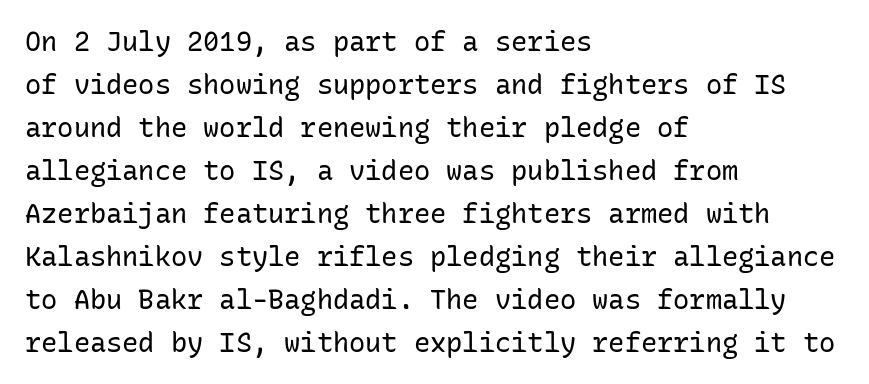
The image shows 27 px text type, upright; set left-aligned, normal line spacing (1.59x), normal letter spacing, not underlined.
